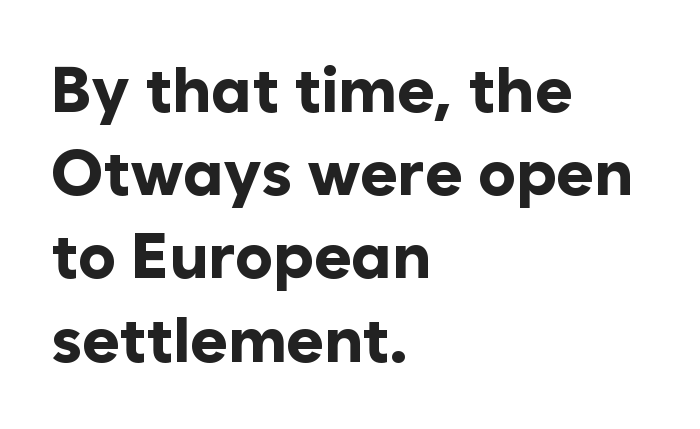
The line-height multiplier appears to be the usual default. This is heavy type, rendered in bold. The ragged edge is on the right, which tells us the setting is flush left. Descenders hang freely into open space. The letters advance in unequal steps, a hallmark of proportional type. Unlike a traditional serif, this face leaves its strokes unadorned.
